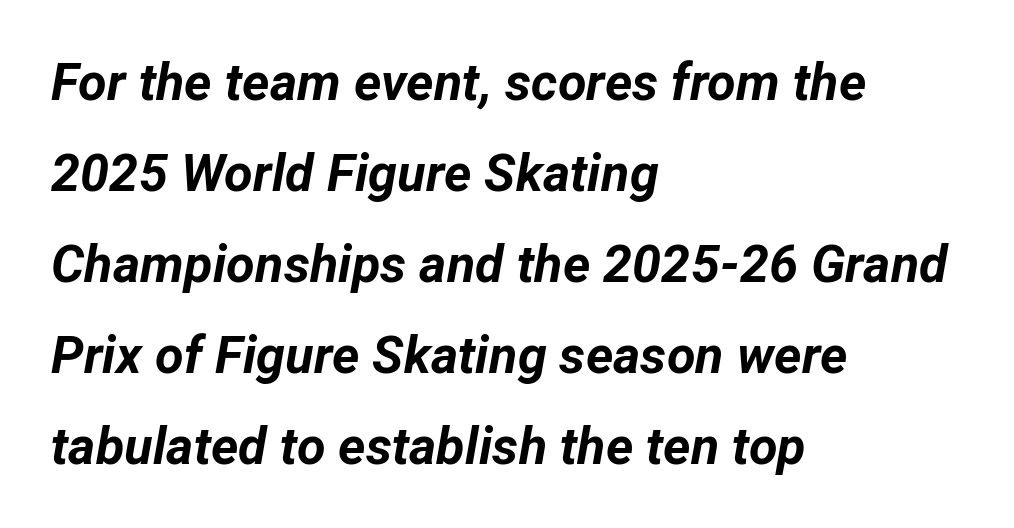
{"italic": "yes", "lean": "right", "slant_degrees": 12, "bold": "yes", "weight": "bold", "width": "normal", "stroke_contrast": "low", "x_height": "medium", "monospaced": "no", "underline": "no", "align": "left", "line_spacing_ratio": 1.75, "letter_spacing": "normal", "letter_spacing_em": 0.0, "glyph_px": 52}
